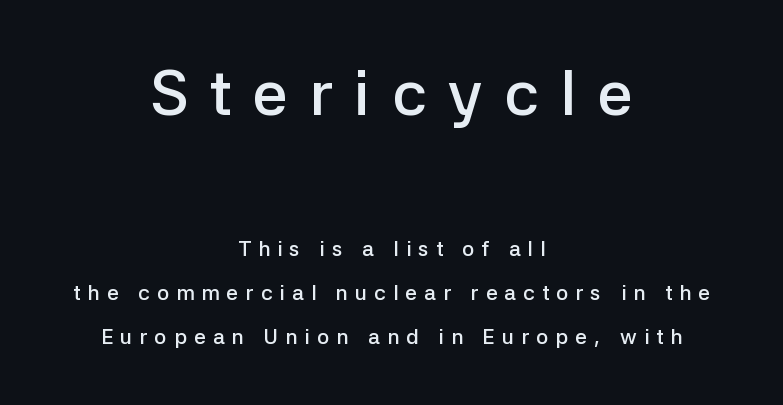
Substantial extra tracking has been applied to these lines. Nothing sits at the stroke ends, so this counts as sans-serif. Character size in the leading block exceeds that of the trailing block. Is this a fixed-width face? No — the glyphs have proportional, varying widths. This sample trades compactness for vertical openness between lines. The typography opts for an upright posture over an oblique one.
